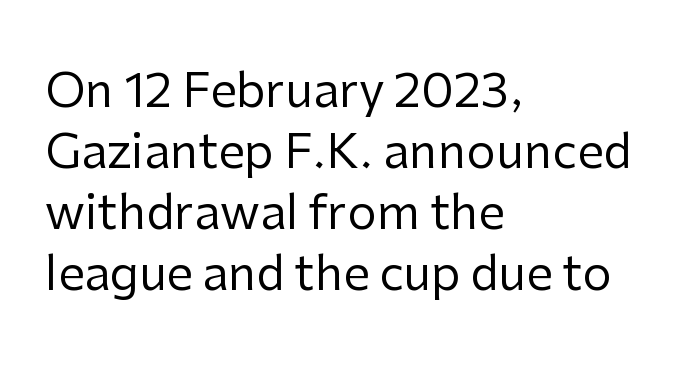
The image shows 47 px regular-weight sans-serif type, upright; set left-aligned, normal line spacing (1.3x), normal letter spacing, not underlined; low stroke contrast and a medium x-height.
